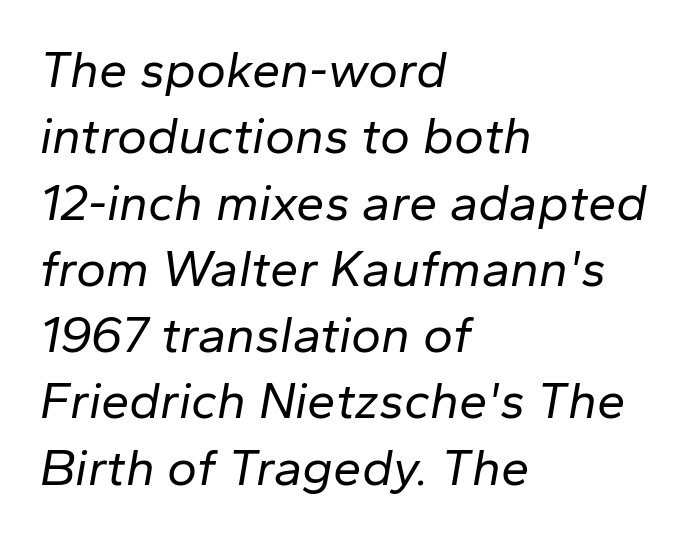
{"italic": "yes", "lean": "right", "slant_degrees": 10, "bold": "no", "weight": "regular", "width": "normal", "stroke_contrast": "low", "x_height": "medium", "monospaced": "no", "underline": "no", "align": "left", "line_spacing": "normal", "line_spacing_ratio": 1.3, "letter_spacing": "normal", "letter_spacing_em": 0.0, "glyph_px": 51}
